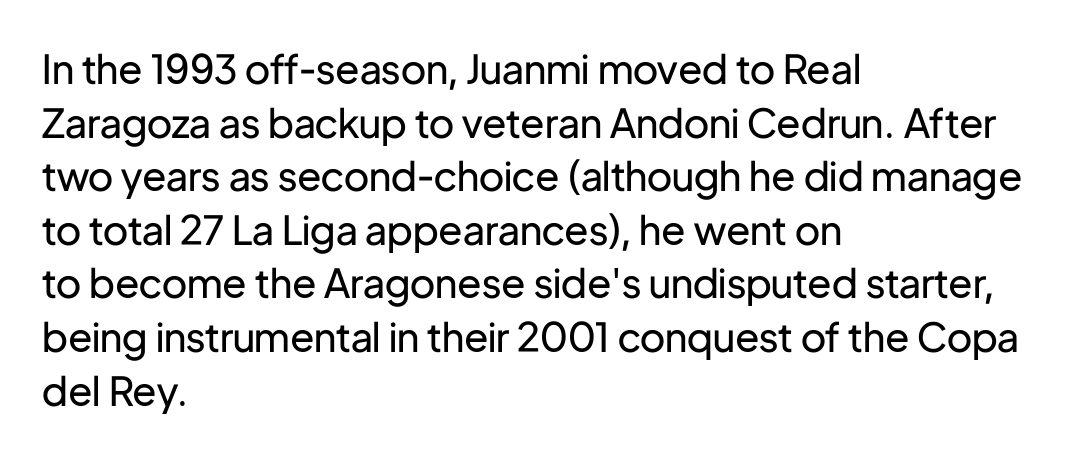
{"serif": "no", "italic": "no", "bold": "no", "weight": "regular", "width": "normal", "stroke_contrast": "low", "x_height": "medium", "monospaced": "no", "underline": "no", "align": "left", "line_spacing": "normal", "line_spacing_ratio": 1.34, "letter_spacing": "normal", "letter_spacing_em": 0.0, "glyph_px": 40}
